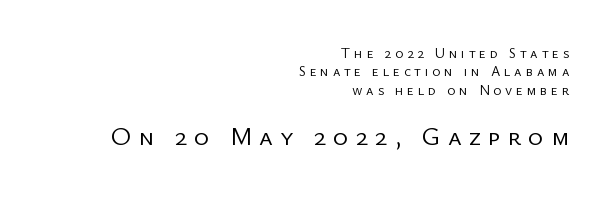
The image shows 26 px text type, upright; set right-aligned, normal line spacing (1.31x), unusually wide letter spacing (+0.27 em), not underlined; the second (bottom) block is 1.86x larger.
